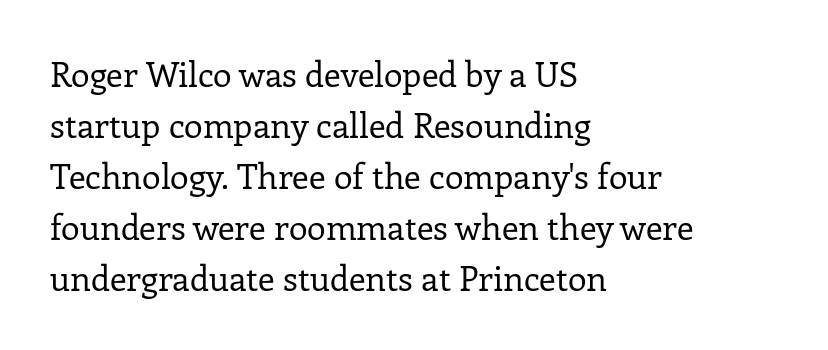
{"serif": "yes", "italic": "no", "bold": "no", "weight": "regular", "width": "normal", "stroke_contrast": "low", "x_height": "medium", "monospaced": "no", "underline": "no", "align": "left", "line_spacing": "normal", "line_spacing_ratio": 1.5, "letter_spacing": "normal", "letter_spacing_em": 0.0, "glyph_px": 34}
